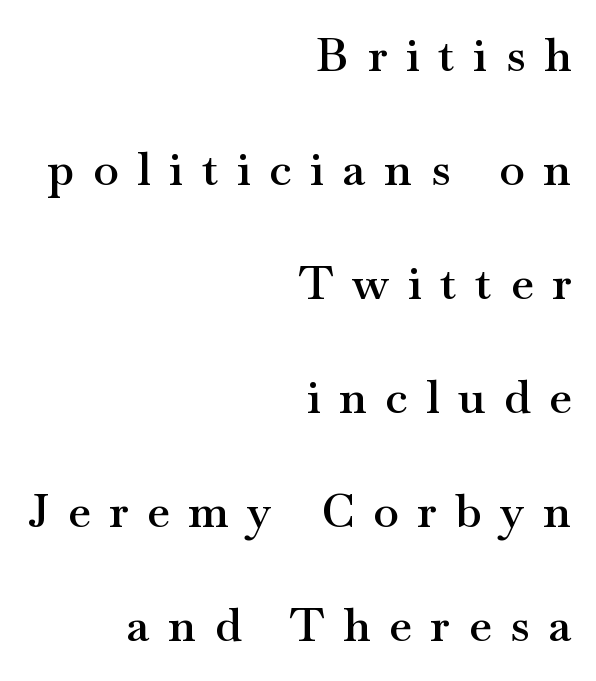
Reading down the column, the eye jumps a long way to each next line. One-word summary of the alignment: right. Compared with typical body copy, the letter spacing here is much looser. The rendering shows small feet on the letterforms — a serif design. The zone under the glyphs is completely vacant.
